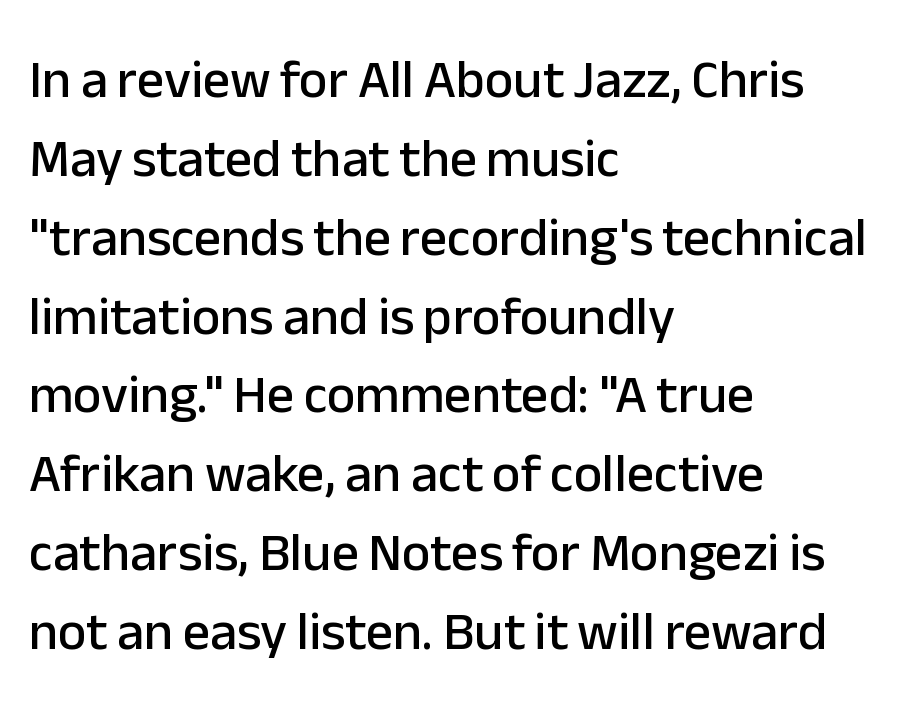
{"serif": "no", "italic": "no", "width": "normal", "stroke_contrast": "low", "x_height": "medium", "monospaced": "no", "underline": "no", "align": "left", "line_spacing": "normal", "line_spacing_ratio": 1.46, "letter_spacing": "normal", "letter_spacing_em": 0.0, "glyph_px": 54}
